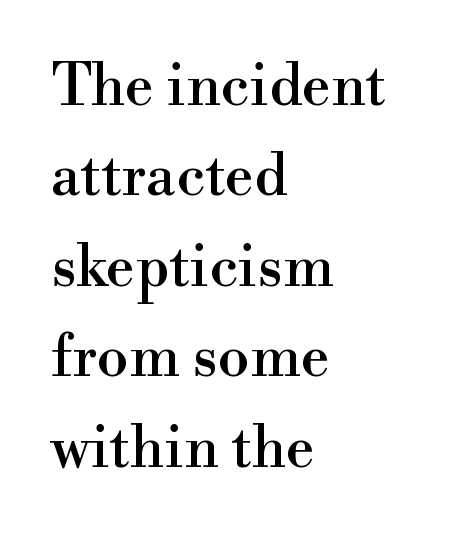
The image shows 58 px serif type, upright; set left-aligned, normal line spacing (1.56x), normal letter spacing, not underlined; high stroke contrast and a small x-height.
